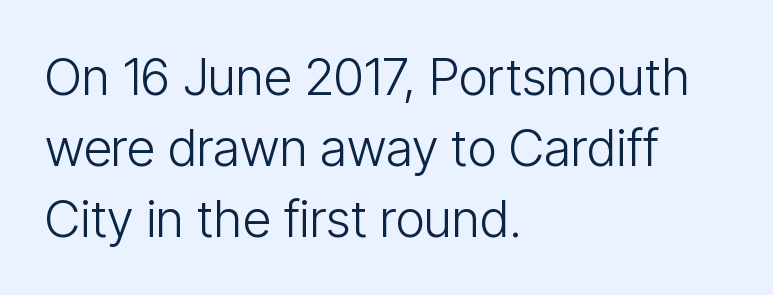
The image shows 51 px light, condensed sans-serif type, upright; set left-aligned, normal line spacing (1.39x), normal letter spacing, not underlined; low stroke contrast and a medium x-height.
